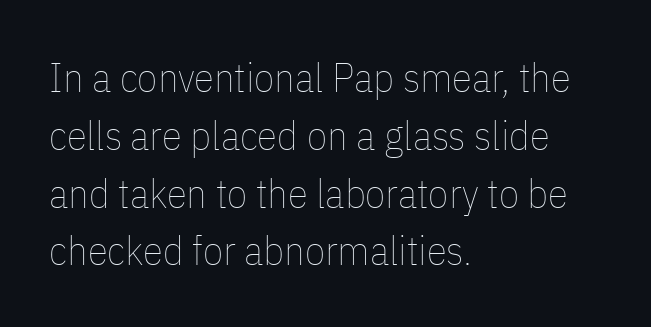
Q: Is the text bold? A: No.
Q: Is the text italic (slanted)? A: No, it is upright.
Q: Is the text underlined? A: No.
Q: How is the paragraph aligned? A: Left-aligned.
Q: Is the spacing between letters normal or unusually wide? A: Normal.
Q: Is the spacing between lines tight, normal or loose? A: Normal.
Q: Width (condensed, normal, or wide)? A: Condensed.
Q: Stroke contrast? A: Low.
Q: x-height? A: Medium.
Q: Monospaced? A: No.
